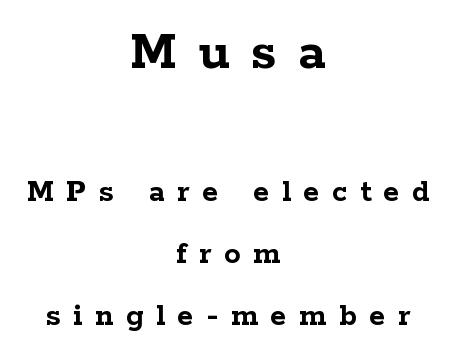
The image shows 57 px semibold, wide serif type, upright; set centered, line spacing 1.88x, unusually wide letter spacing (+0.38 em), not underlined; the first (top) block is 1.73x larger; low stroke contrast and a medium x-height.
